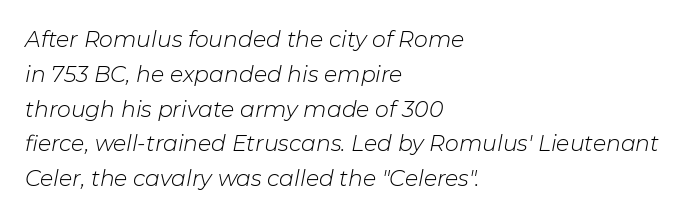
{"italic": "yes", "lean": "right", "slant_degrees": 11, "bold": "no", "underline": "no", "align": "left", "line_spacing": "normal", "line_spacing_ratio": 1.58, "letter_spacing": "normal", "letter_spacing_em": 0.0, "glyph_px": 22}
